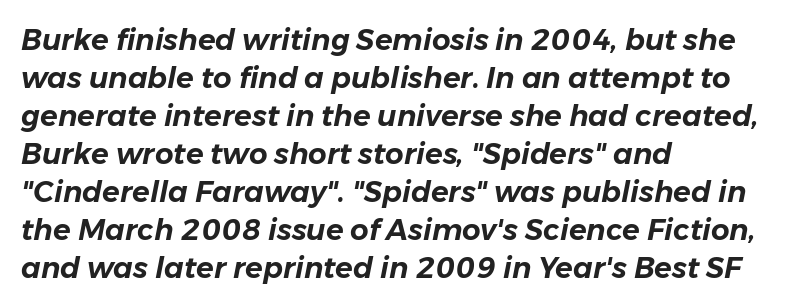
The image shows 29 px text type, italic (leaning right); set left-aligned, normal line spacing (1.31x), normal letter spacing, not underlined; low stroke contrast and a medium x-height.
